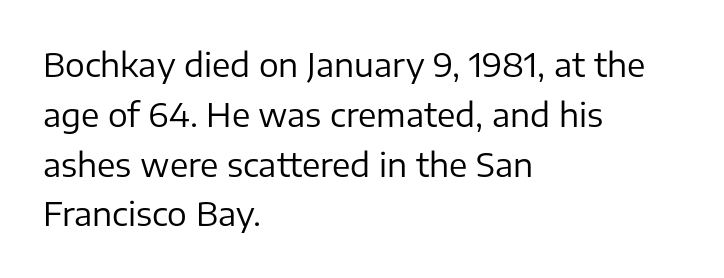
The image shows 33 px regular-weight sans-serif type, upright; set left-aligned, normal line spacing (1.51x), normal letter spacing, not underlined; low stroke contrast and a medium x-height.
